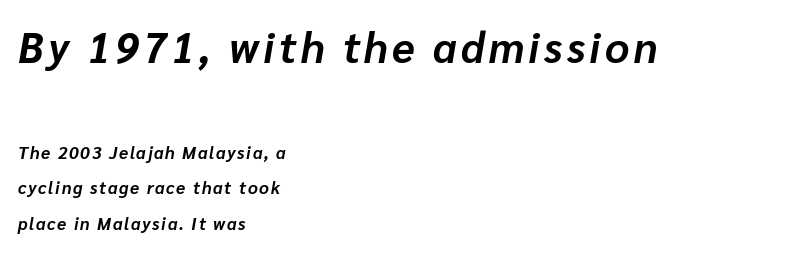
{"italic": "yes", "lean": "right", "slant_degrees": 10, "bold": "yes", "weight": "bold", "width": "normal", "stroke_contrast": "low", "x_height": "medium", "monospaced": "no", "underline": "no", "align": "left", "line_spacing": "loose", "line_spacing_ratio": 2.1, "larger_block": "first", "size_ratio": 2.47, "glyph_px": 42}
